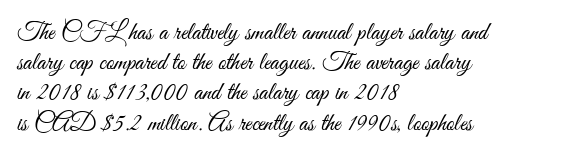
Q: Is the text bold? A: No.
Q: Is the text italic (slanted)? A: Yes.
Q: Is the text underlined? A: No.
Q: How is the paragraph aligned? A: Left-aligned.
Q: Is the spacing between letters normal or unusually wide? A: Normal.
